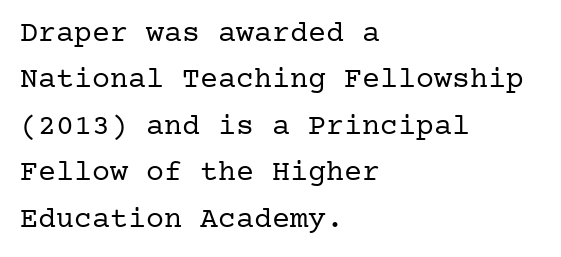
{"serif": "yes", "italic": "no", "bold": "no", "weight": "regular", "width": "normal", "stroke_contrast": "low", "x_height": "medium", "underline": "no", "align": "left", "line_spacing": "normal", "line_spacing_ratio": 1.55, "letter_spacing": "normal", "letter_spacing_em": 0.0, "glyph_px": 30}
